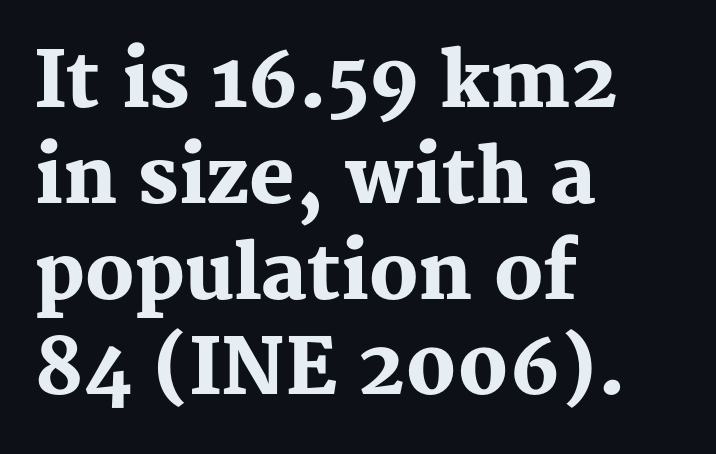
Q: Is the text bold? A: Yes.
Q: Is the text italic (slanted)? A: No, it is upright.
Q: Is the typeface a serif or a sans-serif typeface? A: Serif.
Q: Is the text underlined? A: No.
Q: How is the paragraph aligned? A: Left-aligned.
Q: Is the spacing between letters normal or unusually wide? A: Normal.
Q: Is the spacing between lines tight, normal or loose? A: Normal.
Q: Width (condensed, normal, or wide)? A: Normal.
Q: Stroke contrast? A: Medium.
Q: x-height? A: Medium.
Q: Monospaced? A: No.
